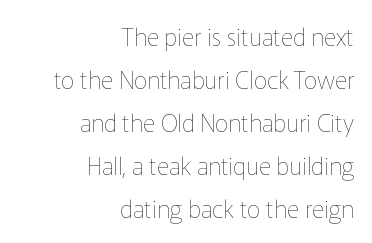
{"italic": "no", "bold": "no", "underline": "no", "align": "right", "line_spacing_ratio": 1.79, "letter_spacing": "normal", "letter_spacing_em": 0.0, "glyph_px": 24}
